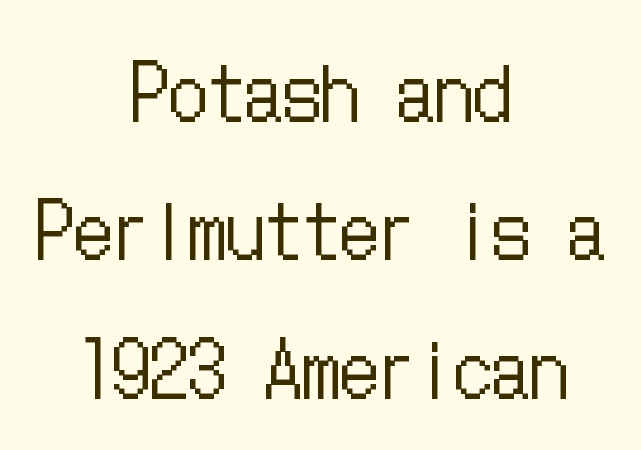
Q: Is the text bold? A: No.
Q: Is the text italic (slanted)? A: No, it is upright.
Q: Is the text underlined? A: No.
Q: How is the paragraph aligned? A: Centered.
Q: Is the spacing between letters normal or unusually wide? A: Normal.
Q: Width (condensed, normal, or wide)? A: Condensed.
Q: Stroke contrast? A: Low.
Q: x-height? A: Medium.
